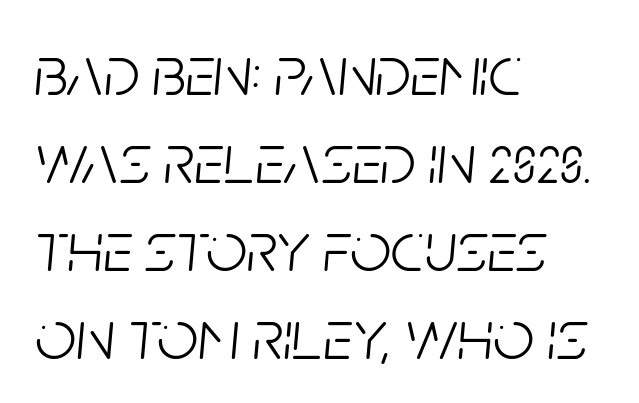
Q: Is the text bold? A: No.
Q: Is the text italic (slanted)? A: Yes, it leans right by about 5 degrees.
Q: Is the text underlined? A: No.
Q: How is the paragraph aligned? A: Left-aligned.
Q: Is the spacing between letters normal or unusually wide? A: Normal.
Q: Width (condensed, normal, or wide)? A: Condensed.
Q: Stroke contrast? A: Low.
Q: x-height? A: Large.
Q: Monospaced? A: No.
